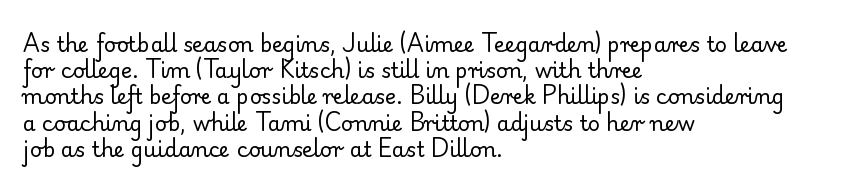
The image shows 21 px text type, upright; set left-aligned, normal line spacing (1.25x), normal letter spacing, not underlined.
